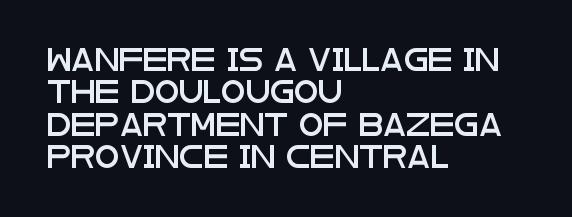
Q: Is the text italic (slanted)? A: No, it is upright.
Q: Is the text underlined? A: No.
Q: How is the paragraph aligned? A: Left-aligned.
Q: Is the spacing between letters normal or unusually wide? A: Normal.
Q: Is the spacing between lines tight, normal or loose? A: Normal.
